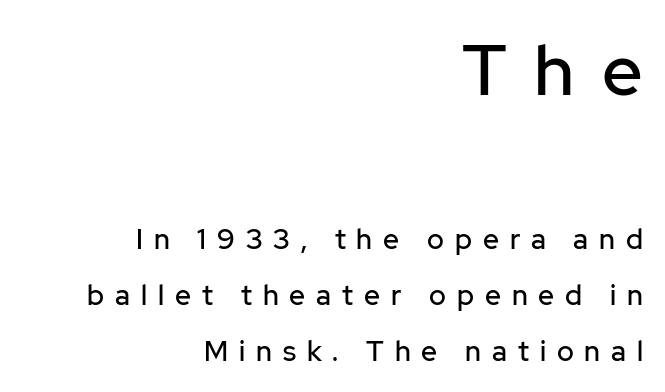
The rendering uses natural spacing where letterforms have individual widths. Observe the absence of serifs on each vertical stroke in this sample. The specimen omits any rule beneath the text block's lines. You could only call the tracking loose — the letters float apart.
